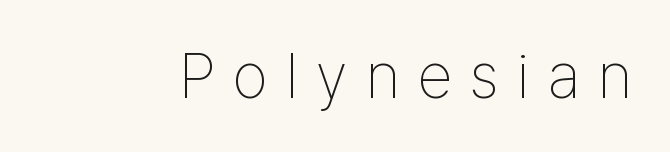
{"serif": "no", "italic": "no", "bold": "no", "weight": "thin", "width": "condensed", "stroke_contrast": "low", "x_height": "medium", "monospaced": "no", "underline": "no", "letter_spacing": "wide", "letter_spacing_em": 0.29, "glyph_px": 63}
